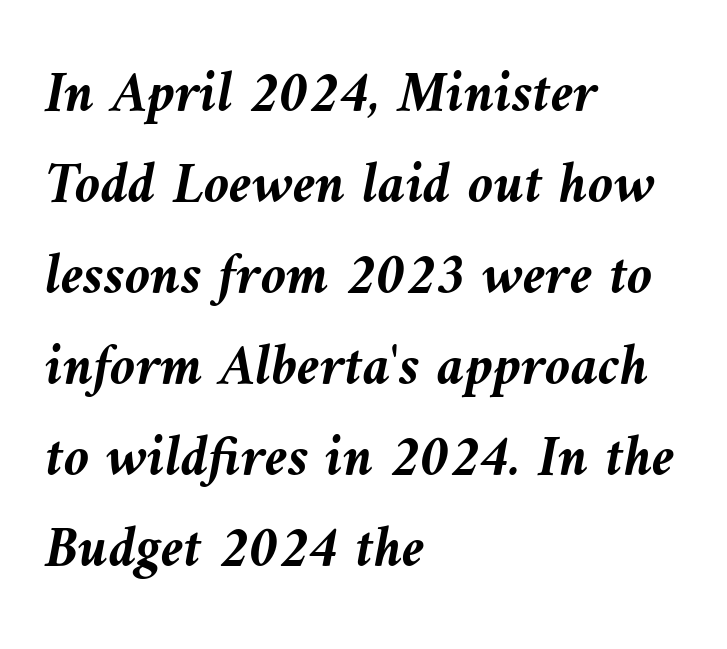
Bold? Absolutely — the strokes are thick and heavy. Does the leading feel generous? No, just average. You could not count columns in this text — the font is proportionally spaced. The paragraph has a hard left edge and a soft right edge.
